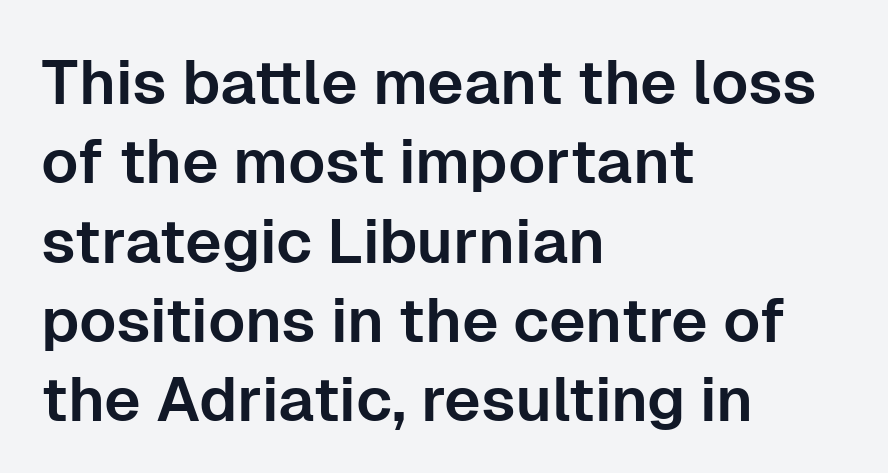
Regular leading. The space beneath each line is pristine and unruled. Style check: upright. Observe the ordinary spacing: letters are neighbours, not strangers. Visually the block forms a straight wall on the left and a jagged coastline on the right.
